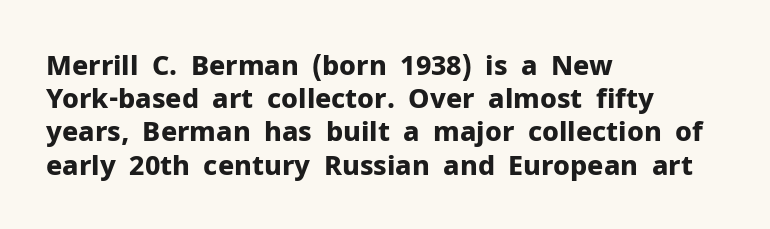
{"italic": "no", "bold": "yes", "underline": "no", "align": "left", "line_spacing_ratio": 1.23, "letter_spacing": "normal", "letter_spacing_em": 0.0, "glyph_px": 27}
